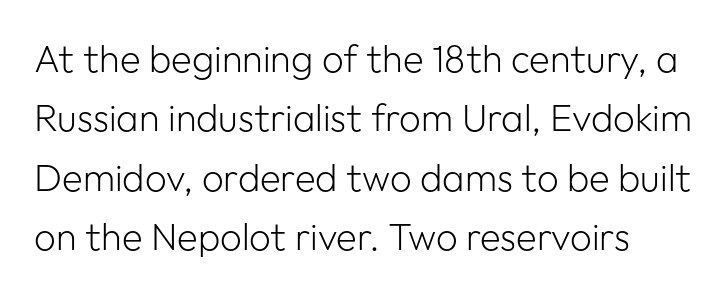
The image shows 38 px light sans-serif type, upright; set normal line spacing (1.56x), normal letter spacing, not underlined; low stroke contrast and a medium x-height.
